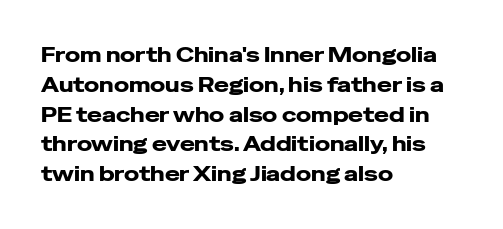
Notice how descenders clear the ascenders below comfortably — that's standard leading. In terms of letterspacing, this is plain default setting. Descender tails drop into unmarked territory. Layout note: lines flush left. The typography opts for an upright posture over an oblique one.
